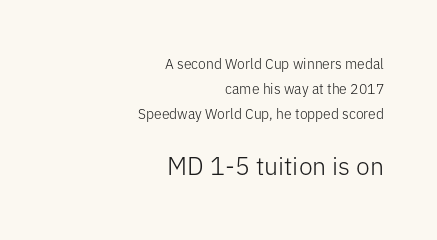
Q: Is the text bold? A: No.
Q: Is the text italic (slanted)? A: No, it is upright.
Q: Is the text underlined? A: No.
Q: How is the paragraph aligned? A: Right-aligned.
Q: Is the spacing between letters normal or unusually wide? A: Normal.
Q: Which block of text is set in a larger size, the first (top) or the second (bottom)? A: The second (bottom) one.
